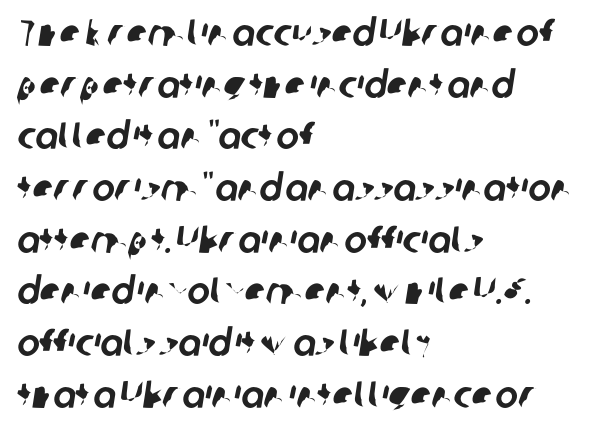
Q: Is the typeface a serif or a sans-serif typeface? A: Sans-serif.
Q: Is the text underlined? A: No.
Q: How is the paragraph aligned? A: Left-aligned.
Q: Is the spacing between letters normal or unusually wide? A: Normal.
Q: Is the spacing between lines tight, normal or loose? A: Normal.
Q: Width (condensed, normal, or wide)? A: Normal.
Q: Stroke contrast? A: Low.
Q: x-height? A: Medium.
Q: Monospaced? A: No.
